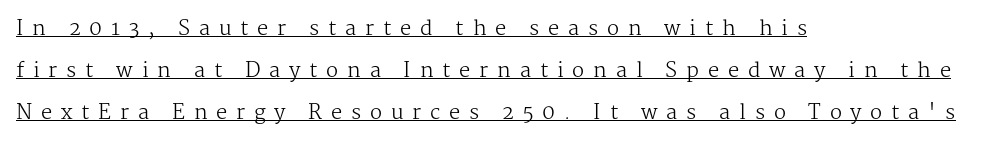
{"italic": "no", "bold": "no", "underline": "yes", "align": "left", "line_spacing": "loose", "line_spacing_ratio": 2.09, "letter_spacing": "wide", "letter_spacing_em": 0.44, "glyph_px": 20}
